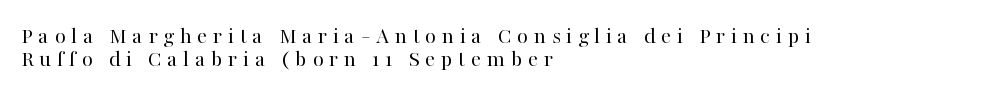
The image shows 24 px text type, upright; set left-aligned, tight line spacing (0.96x), unusually wide letter spacing (+0.23 em), not underlined.
